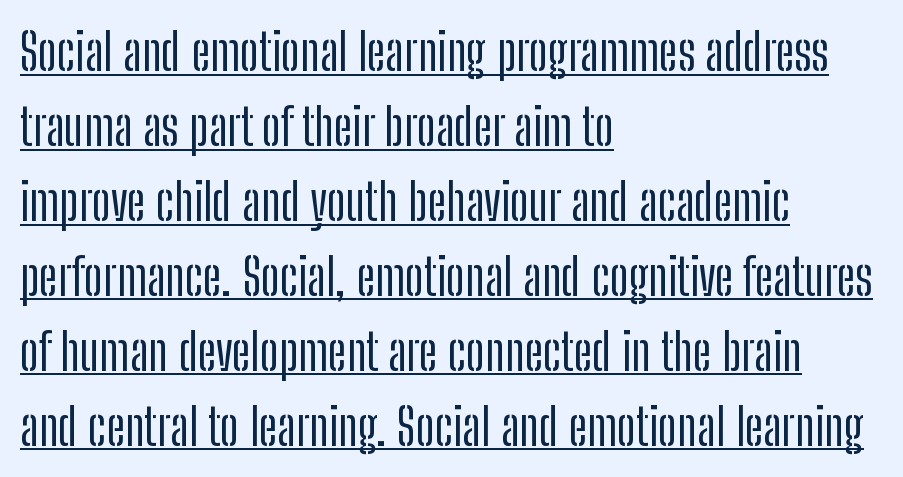
The rendering anchors every line to the left-hand side. The type is set solid horizontally, with unmodified tracking. Compared with typical paragraphs, the rows here are spaced about the same. Each line of the rendering has a horizontal stroke beneath the glyphs.
